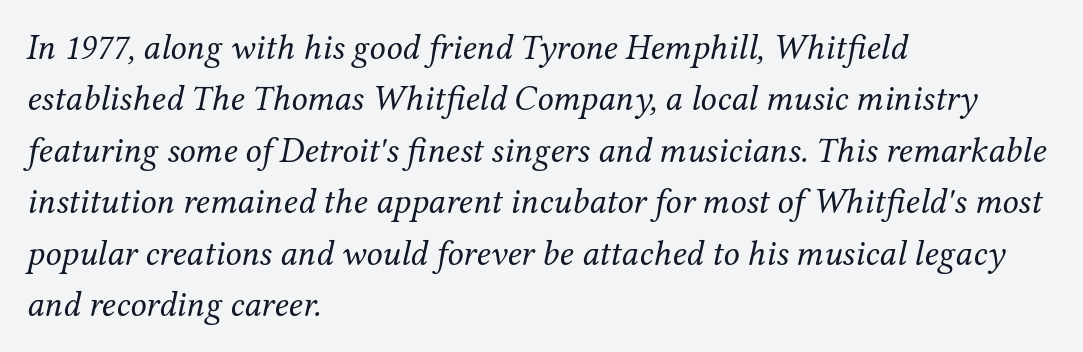
The image shows 36 px regular-weight serif type, italic (leaning right); set left-aligned, normal line spacing (1.43x), normal letter spacing, not underlined; medium stroke contrast and a medium x-height.
